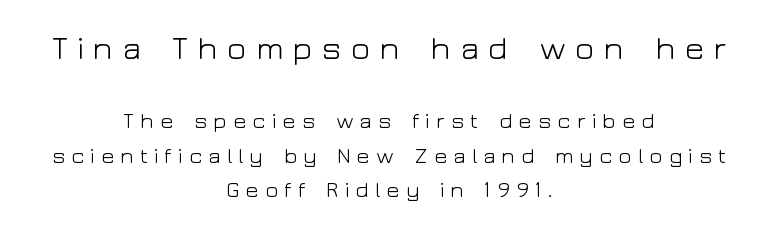
{"serif": "no", "italic": "no", "bold": "no", "weight": "light", "width": "wide", "stroke_contrast": "low", "x_height": "medium", "monospaced": "no", "underline": "no", "align": "center", "line_spacing": "normal", "line_spacing_ratio": 1.57, "letter_spacing": "wide", "letter_spacing_em": 0.26, "larger_block": "first", "size_ratio": 1.5, "glyph_px": 33}
